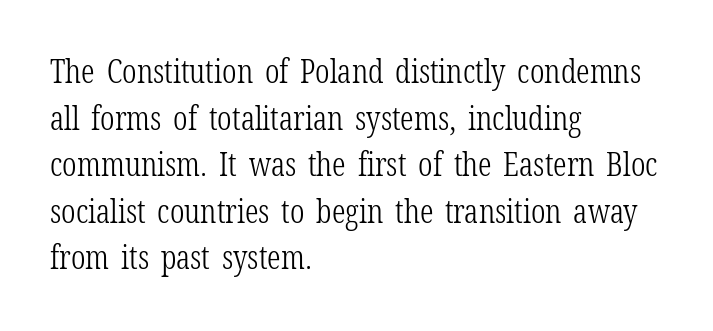
The image shows 33 px light, condensed serif type, upright; set left-aligned, normal line spacing (1.41x), normal letter spacing, not underlined; low stroke contrast and a medium x-height.
